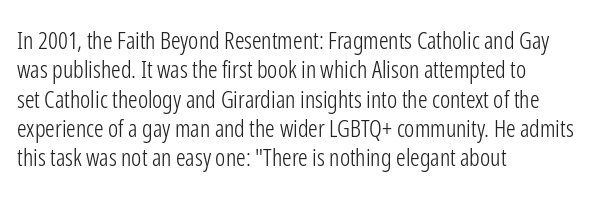
Q: Is the text bold? A: No.
Q: Is the text italic (slanted)? A: No, it is upright.
Q: Is the text underlined? A: No.
Q: How is the paragraph aligned? A: Left-aligned.
Q: Is the spacing between letters normal or unusually wide? A: Normal.
